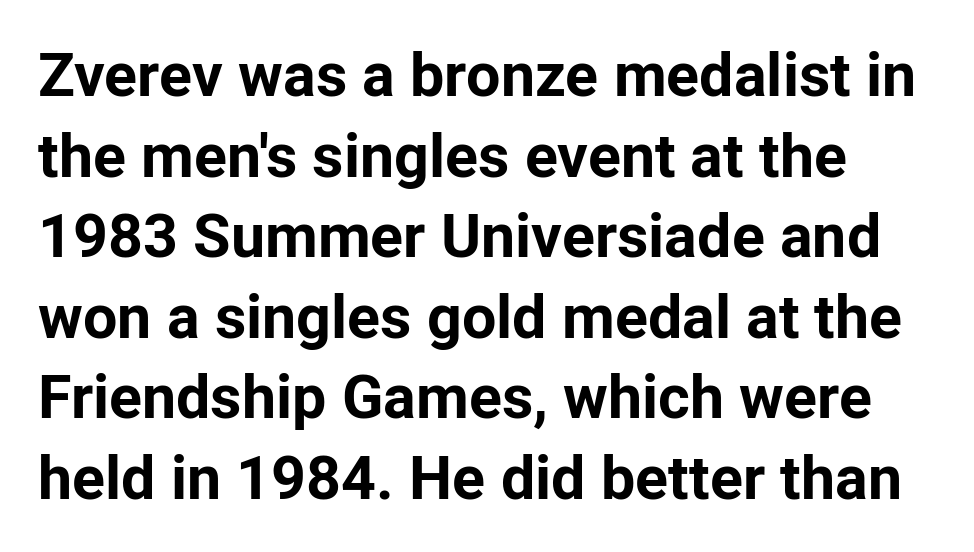
The image shows 61 px bold sans-serif type, upright; set normal line spacing (1.32x), normal letter spacing, not underlined; low stroke contrast and a medium x-height.
